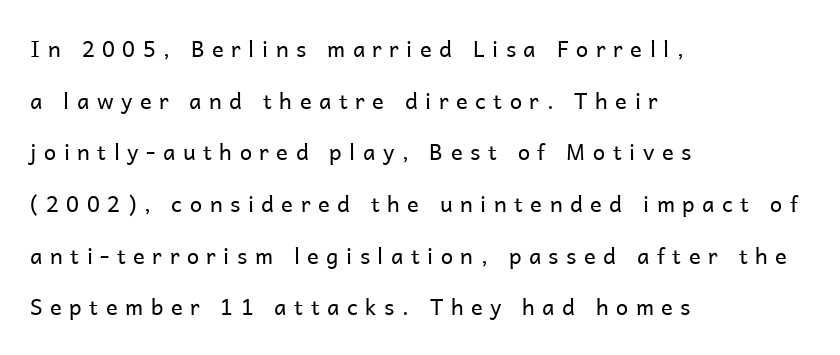
The image shows 22 px text type, upright; set left-aligned, loose line spacing (2.35x), unusually wide letter spacing (+0.34 em), not underlined.
